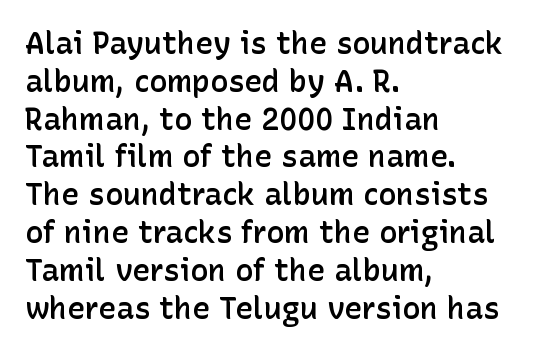
Varying glyph widths throughout — classic text-font behaviour. Heft: intermediate — a semibold. If you drew a line through each stem, it would be perfectly vertical. This rendering uses left alignment, leaving the right contour irregular. Whoever set this chose a conventional vertical rhythm. Decoration check: the copy has no underline.
